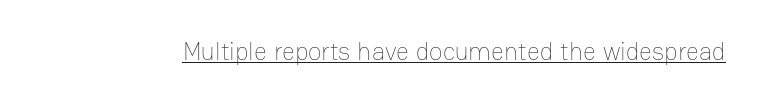
Q: Is the text bold? A: No.
Q: Is the text italic (slanted)? A: No, it is upright.
Q: Is the text underlined? A: Yes.
Q: Is the spacing between letters normal or unusually wide? A: Normal.
